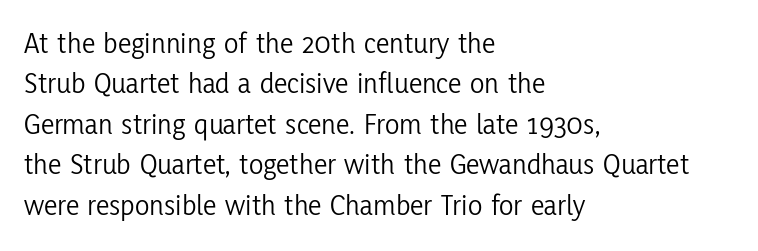
To sum up the face: it is a sans, with no serifs. Layout note: lines flush left. Quick note: interline space is typical. Character widths vary here, with narrow letters taking less room than wide ones. Students, note that the glyphs here touch the page at normal intervals.
